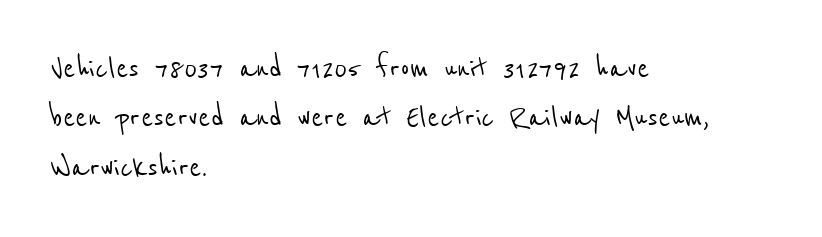
Underline: absent. You could not count columns in this text — the font is proportionally spaced. Students, note that the glyphs here touch the page at normal intervals. One glance says typical: line gaps are just what's usual. Letterform terminals end flat and unadorned throughout the passage. The setting favours the left margin, as ordinary paragraphs usually do.
